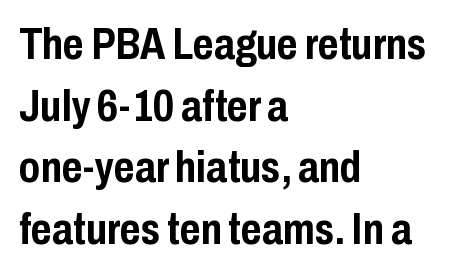
Q: Is the text bold? A: Yes.
Q: Is the text italic (slanted)? A: No, it is upright.
Q: Is the typeface a serif or a sans-serif typeface? A: Sans-serif.
Q: Is the text underlined? A: No.
Q: How is the paragraph aligned? A: Left-aligned.
Q: Is the spacing between letters normal or unusually wide? A: Normal.
Q: Is the spacing between lines tight, normal or loose? A: Normal.
Q: Width (condensed, normal, or wide)? A: Condensed.
Q: Stroke contrast? A: Low.
Q: x-height? A: Medium.
Q: Monospaced? A: No.
